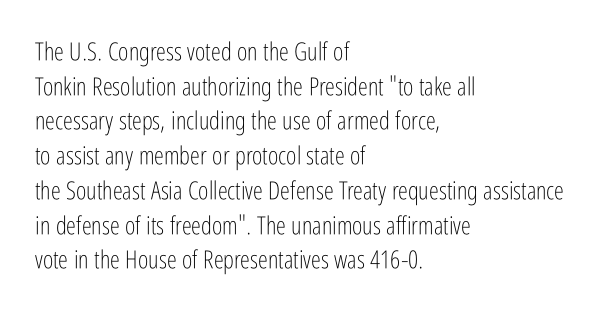
The letters stand straight up with perfectly vertical stems. The typesetter chose a ragged-right arrangement here. What's the leading like? Ordinary, nothing unusual. Nothing unusual about the tracking: characters are spaced as the font intends. Is the stroke heavy? The answer is a plain regular-or-lighter.
